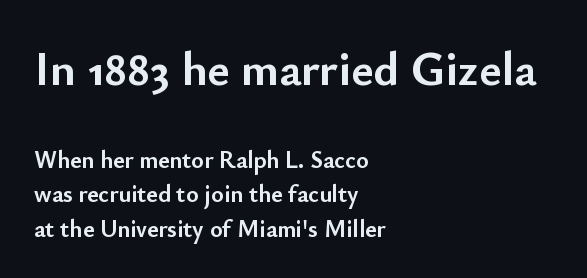
The passage shown is typeset with a sans-serif family. The area under the type is left untouched. The typesetter chose a ragged-right arrangement here. Note the varied advance widths — an 'i' is clearly narrower than an 'm'.
